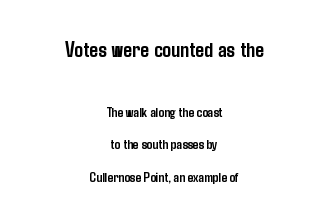
The image shows 22 px bold type, upright; set centered, loose line spacing (2.3x), normal letter spacing, not underlined; the first (top) block is 1.57x larger.
